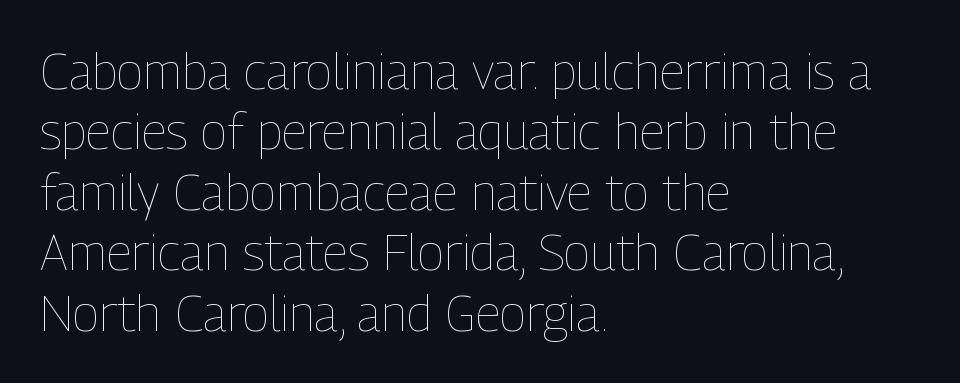
The image shows 50 px thin, condensed type, upright; set left-aligned, line spacing 1.21x, normal letter spacing, not underlined; low stroke contrast and a medium x-height.
